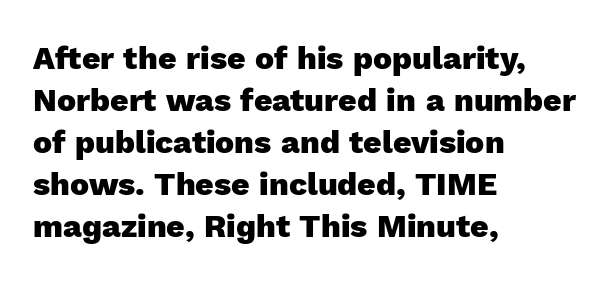
How heavy is the stroke? Heavy — this is a bold. The typeface chosen for these lines omits serifs. The face used here is proportionally spaced, like ordinary book or web type. The space between consecutive lines is moderate.
